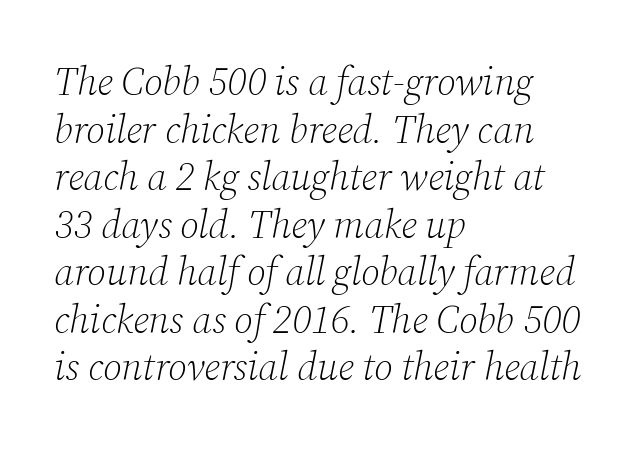
The image shows 39 px light serif type, italic (leaning right); set left-aligned, line spacing 1.22x, normal letter spacing, not underlined; low stroke contrast and a medium x-height.
